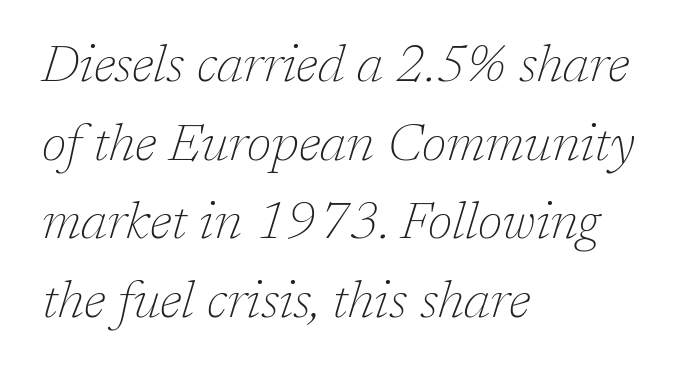
The image shows 52 px thin serif type, italic (leaning right); set left-aligned, normal line spacing (1.51x), normal letter spacing, not underlined; low stroke contrast and a medium x-height.
